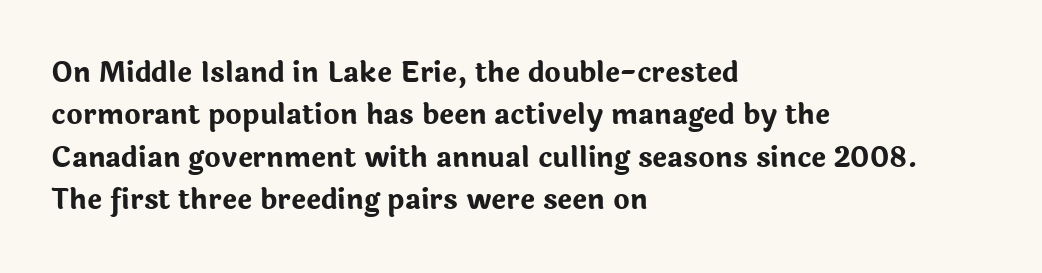
{"serif": "no", "italic": "no", "bold": "yes", "weight": "bold", "width": "normal", "stroke_contrast": "low", "x_height": "medium", "monospaced": "no", "underline": "no", "align": "left", "line_spacing": "normal", "line_spacing_ratio": 1.51, "letter_spacing": "normal", "letter_spacing_em": 0.0, "glyph_px": 28}
